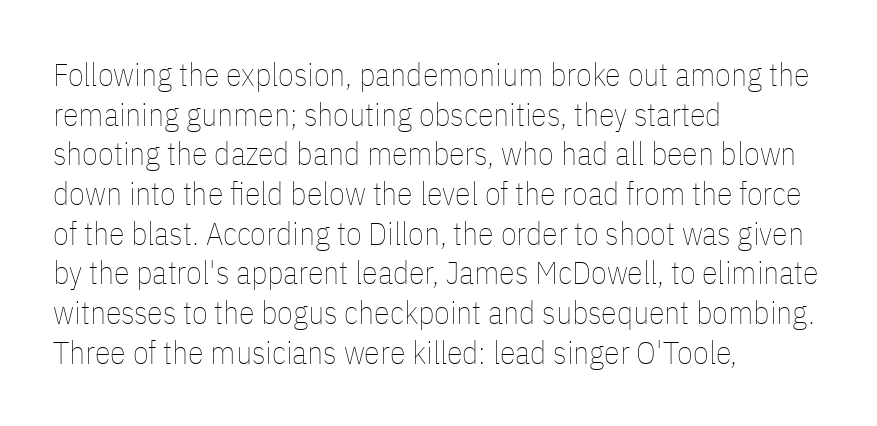
The image shows 32 px thin, condensed type, upright; set left-aligned, line spacing 1.24x, normal letter spacing, not underlined; low stroke contrast and a medium x-height.
